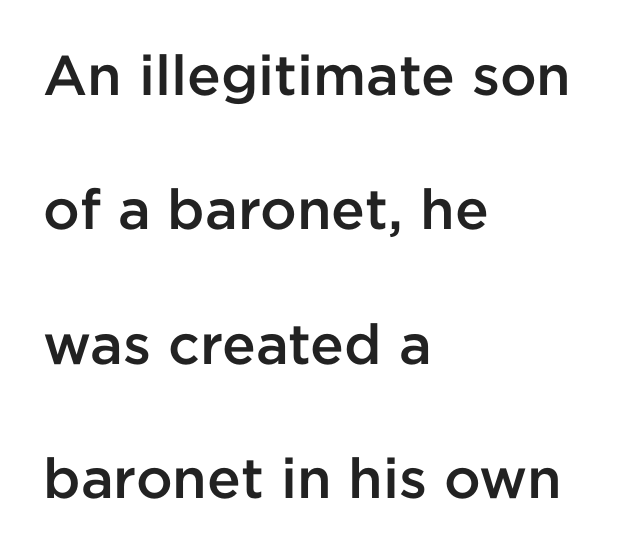
The lines are quadded left. Every character sits straight up, as roman type does. The glyphs have the mass of a demibold cut, below bold. You could not count columns in this text — the font is proportionally spaced. Vertically, the passage feels expansive, rows floating well apart.
